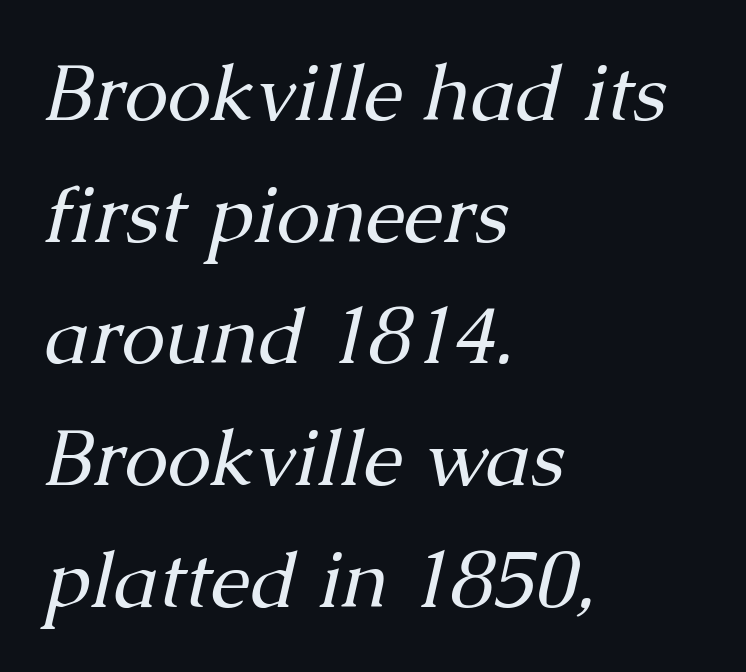
{"serif": "yes", "italic": "yes", "lean": "right", "slant_degrees": 13, "bold": "no", "weight": "regular", "width": "normal", "stroke_contrast": "medium", "x_height": "medium", "monospaced": "no", "underline": "no", "align": "left", "line_spacing": "normal", "line_spacing_ratio": 1.54, "letter_spacing": "normal", "letter_spacing_em": 0.0, "glyph_px": 79}
